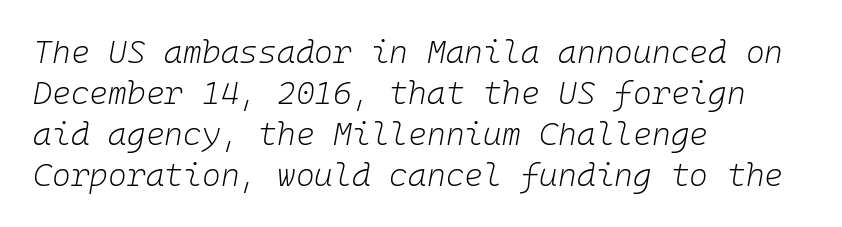
{"italic": "yes", "lean": "right", "slant_degrees": 10, "bold": "no", "weight": "light", "width": "normal", "stroke_contrast": "low", "x_height": "medium", "monospaced": "yes", "underline": "no", "align": "left", "line_spacing": "normal", "line_spacing_ratio": 1.28, "letter_spacing": "normal", "letter_spacing_em": 0.0, "glyph_px": 32}
